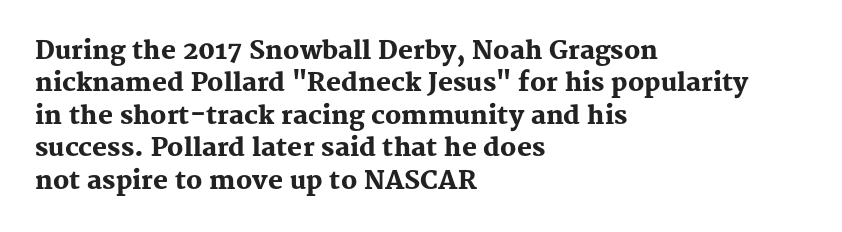
Q: Is the text bold? A: Yes.
Q: Is the text italic (slanted)? A: No, it is upright.
Q: Is the text underlined? A: No.
Q: How is the paragraph aligned? A: Left-aligned.
Q: Is the spacing between letters normal or unusually wide? A: Normal.
Q: Is the spacing between lines tight, normal or loose? A: Normal.
